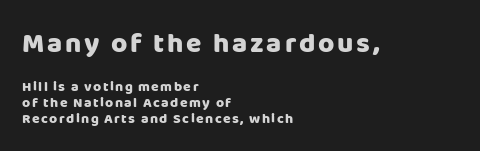
The image shows 28 px heavy sans-serif type, upright; set left-aligned, tight line spacing (1.13x), not underlined; the first (top) block is 2.0x larger; low stroke contrast and a large x-height.
